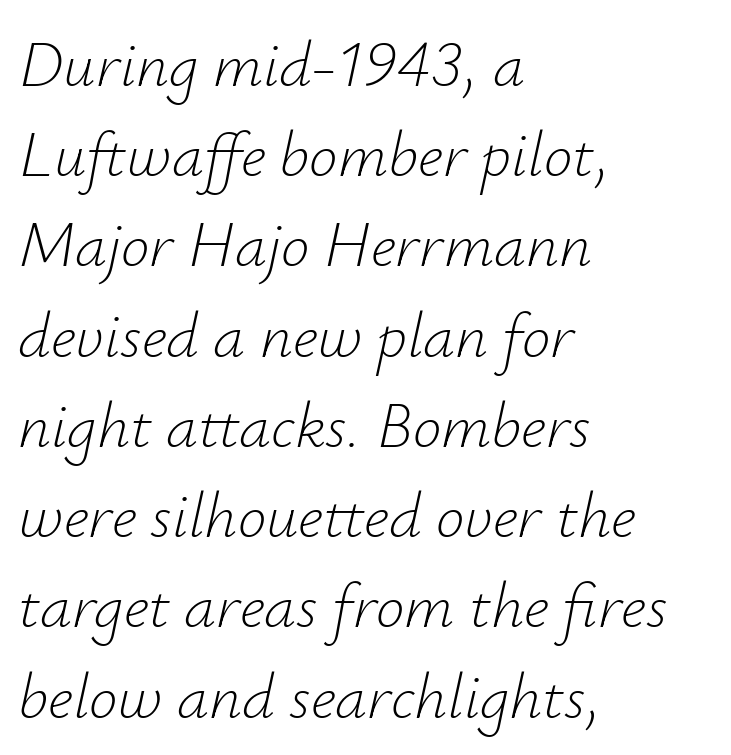
Q: Is the text bold? A: No.
Q: Is the text italic (slanted)? A: Yes, it leans right by about 12 degrees.
Q: Is the text underlined? A: No.
Q: How is the paragraph aligned? A: Left-aligned.
Q: Is the spacing between letters normal or unusually wide? A: Normal.
Q: Is the spacing between lines tight, normal or loose? A: Normal.
Q: Width (condensed, normal, or wide)? A: Normal.
Q: Stroke contrast? A: Low.
Q: x-height? A: Small.
Q: Monospaced? A: No.
